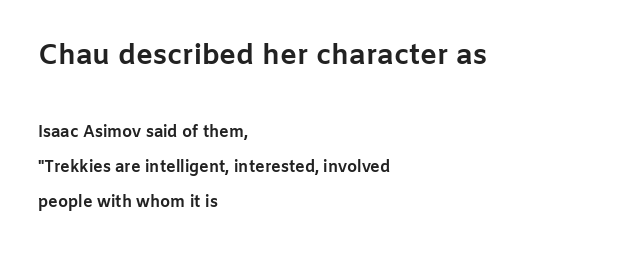
{"serif": "no", "italic": "no", "bold": "yes", "weight": "bold", "width": "normal", "stroke_contrast": "low", "x_height": "medium", "monospaced": "no", "underline": "no", "align": "left", "line_spacing": "loose", "line_spacing_ratio": 2.2, "letter_spacing": "normal", "letter_spacing_em": 0.0, "larger_block": "first", "size_ratio": 1.75, "glyph_px": 28}
